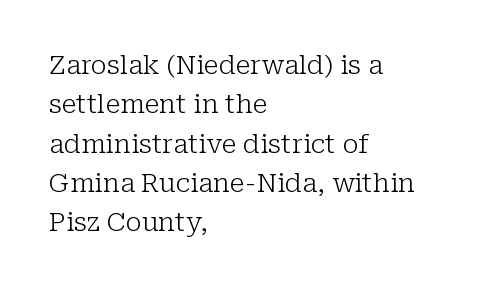
{"italic": "no", "bold": "no", "underline": "no", "align": "left", "line_spacing": "normal", "line_spacing_ratio": 1.51, "letter_spacing": "normal", "letter_spacing_em": 0.0, "glyph_px": 26}
